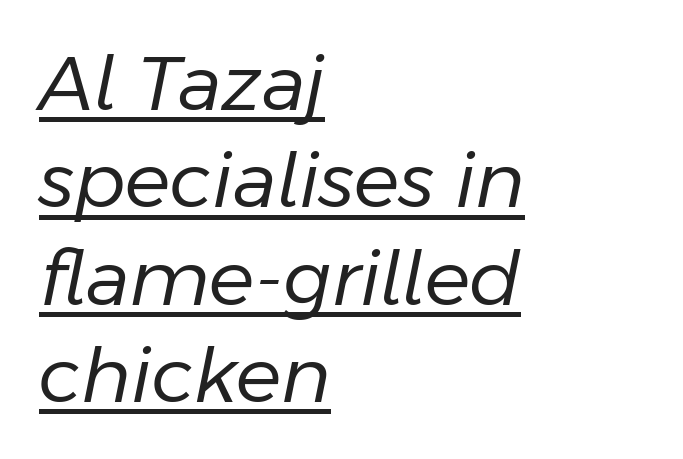
The letters advance in unequal steps, a hallmark of proportional type. The ragged edge is on the right, which tells us the setting is flush left. The weight would be labelled regular, book, light, or lighter still. These lines keep a tight, regular rhythm from letter to letter.
